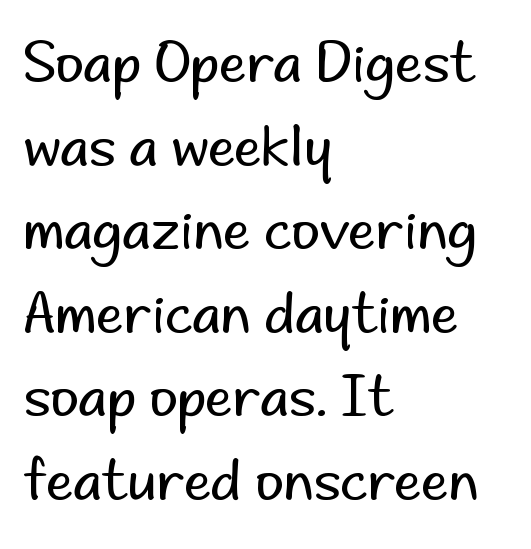
The image shows 55 px regular-weight sans-serif type, upright; set left-aligned, normal line spacing (1.52x), normal letter spacing, not underlined; low stroke contrast and a small x-height.
